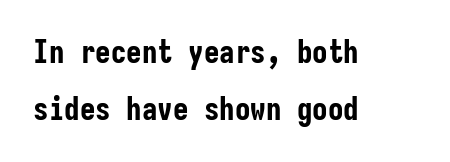
Q: Is the text bold? A: Yes.
Q: Is the text italic (slanted)? A: No, it is upright.
Q: Is the typeface a serif or a sans-serif typeface? A: Sans-serif.
Q: Is the text underlined? A: No.
Q: How is the paragraph aligned? A: Left-aligned.
Q: Is the spacing between letters normal or unusually wide? A: Normal.
Q: Width (condensed, normal, or wide)? A: Condensed.
Q: Stroke contrast? A: Low.
Q: x-height? A: Medium.
Q: Monospaced? A: Yes.
